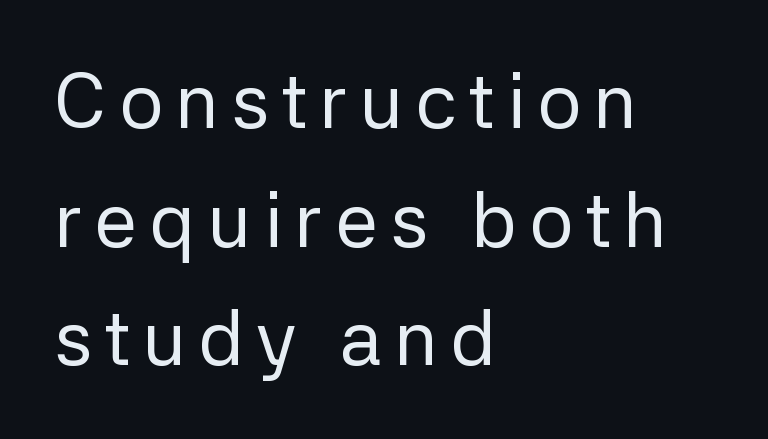
{"serif": "no", "italic": "no", "bold": "no", "weight": "regular", "width": "normal", "stroke_contrast": "low", "x_height": "medium", "monospaced": "no", "underline": "no", "align": "left", "line_spacing": "normal", "line_spacing_ratio": 1.54, "glyph_px": 77}
